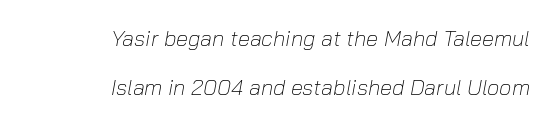
A typesetter would call this zero additional tracking. The setting favours the right margin, as signatures and pull-quotes sometimes do. Check under the words: just untouched page. Is this a heavy cut? Hardly; it is regular or lighter. The text carries the slant typical of an italic or oblique font.
